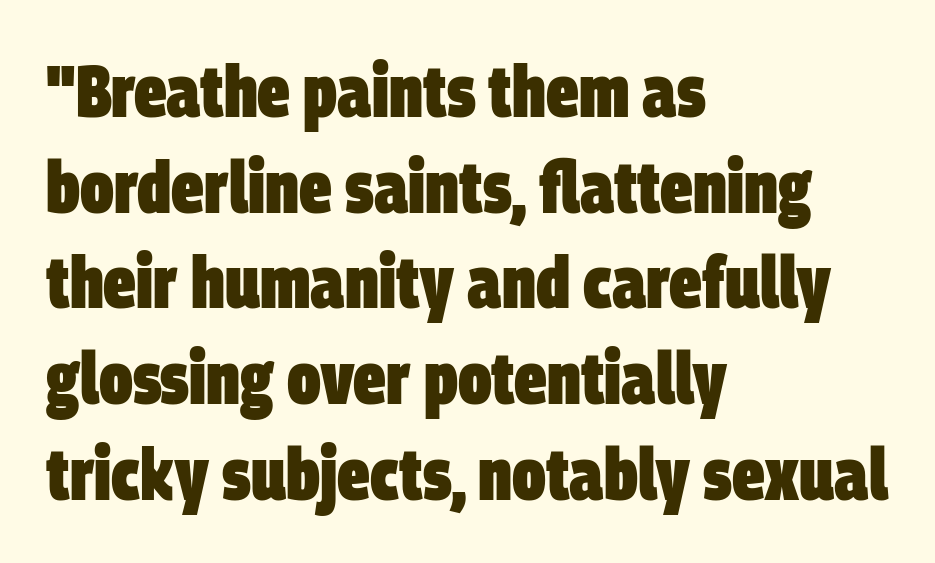
Q: Is the text bold? A: Yes.
Q: Is the typeface a serif or a sans-serif typeface? A: Sans-serif.
Q: Is the text underlined? A: No.
Q: How is the paragraph aligned? A: Left-aligned.
Q: Is the spacing between letters normal or unusually wide? A: Normal.
Q: Is the spacing between lines tight, normal or loose? A: Normal.
Q: Width (condensed, normal, or wide)? A: Condensed.
Q: Stroke contrast? A: Low.
Q: x-height? A: Large.
Q: Monospaced? A: No.
